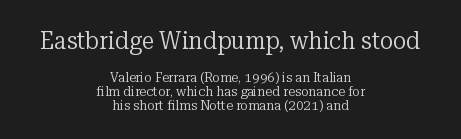
{"italic": "no", "bold": "no", "underline": "no", "align": "center", "line_spacing": "tight", "line_spacing_ratio": 0.98, "letter_spacing": "normal", "letter_spacing_em": 0.0, "larger_block": "first", "size_ratio": 1.79, "glyph_px": 25}
